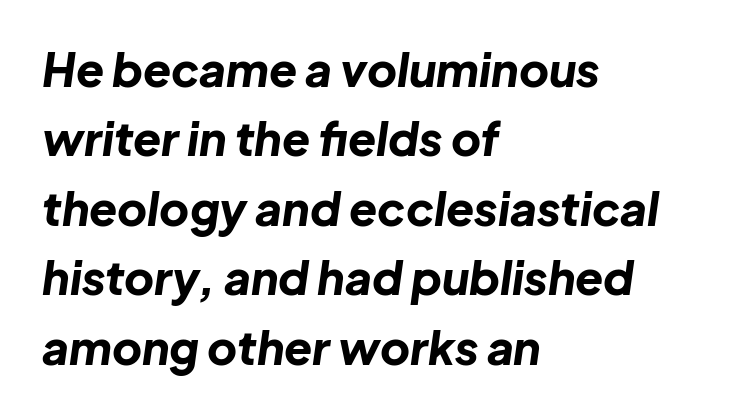
The image shows 46 px bold type, italic (leaning right); set left-aligned, normal line spacing (1.51x), normal letter spacing, not underlined; low stroke contrast and a medium x-height.
